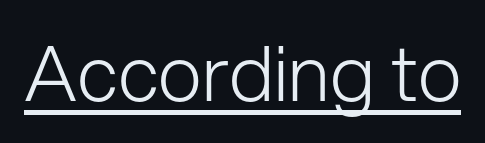
The letters stand upright; this is a roman face. Emphasis is given by a line drawn under the lettering. The face looks like a standard text weight, possibly lighter. The letters advance in unequal steps, a hallmark of proportional type.
